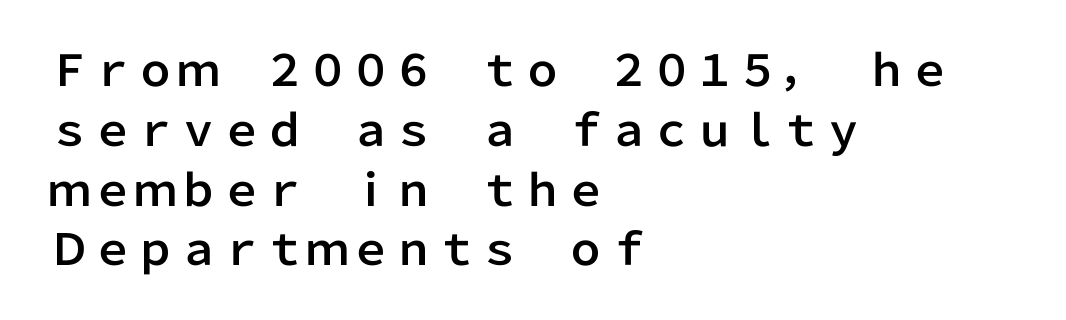
The face used here is rendered with its standard letterfit. The lines are quadded left. This block has exactly the height ordinary leading produces. Check the space under the baseline: it is left empty. A typesetter would mark this as roman, not italic.
